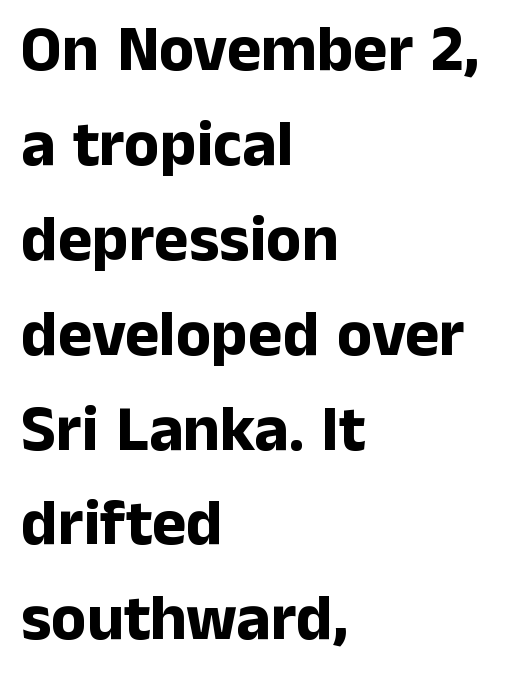
Q: Is the text bold? A: Yes.
Q: Is the text italic (slanted)? A: No, it is upright.
Q: Is the typeface a serif or a sans-serif typeface? A: Sans-serif.
Q: Is the text underlined? A: No.
Q: How is the paragraph aligned? A: Left-aligned.
Q: Is the spacing between letters normal or unusually wide? A: Normal.
Q: Is the spacing between lines tight, normal or loose? A: Normal.
Q: Width (condensed, normal, or wide)? A: Normal.
Q: Stroke contrast? A: Low.
Q: x-height? A: Medium.
Q: Monospaced? A: No.
